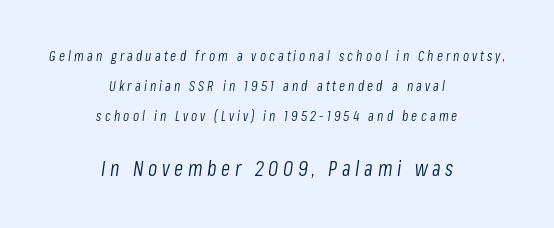
Q: Is the text bold? A: No.
Q: Is the text italic (slanted)? A: Yes, it leans right by about 8 degrees.
Q: Is the text underlined? A: No.
Q: How is the paragraph aligned? A: Centered.
Q: Is the spacing between letters normal or unusually wide? A: Unusually wide.
Q: Is the spacing between lines tight, normal or loose? A: Loose.
Q: Which block of text is set in a larger size, the first (top) or the second (bottom)? A: The second (bottom) one.
